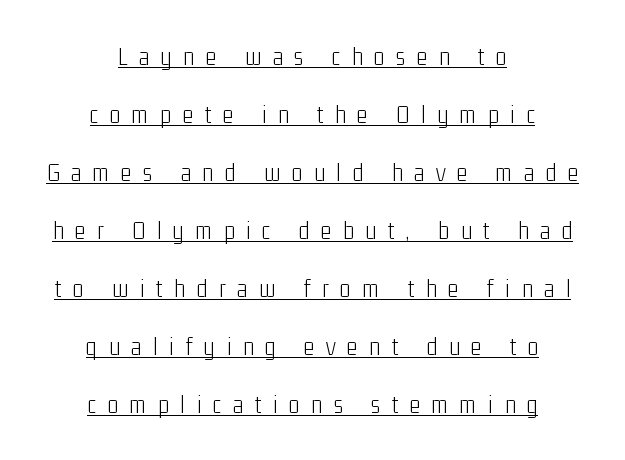
{"italic": "no", "bold": "no", "underline": "yes", "align": "center", "line_spacing": "loose", "line_spacing_ratio": 2.32, "letter_spacing": "wide", "letter_spacing_em": 0.47, "glyph_px": 25}
